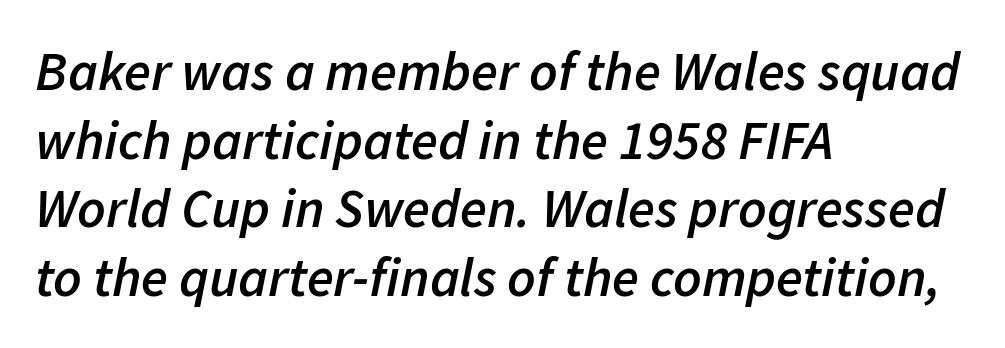
{"italic": "yes", "lean": "right", "slant_degrees": 11, "bold": "semi", "weight": "semibold", "width": "normal", "stroke_contrast": "low", "x_height": "medium", "monospaced": "no", "underline": "no", "align": "left", "line_spacing": "normal", "line_spacing_ratio": 1.25, "letter_spacing": "normal", "letter_spacing_em": 0.0, "glyph_px": 55}
